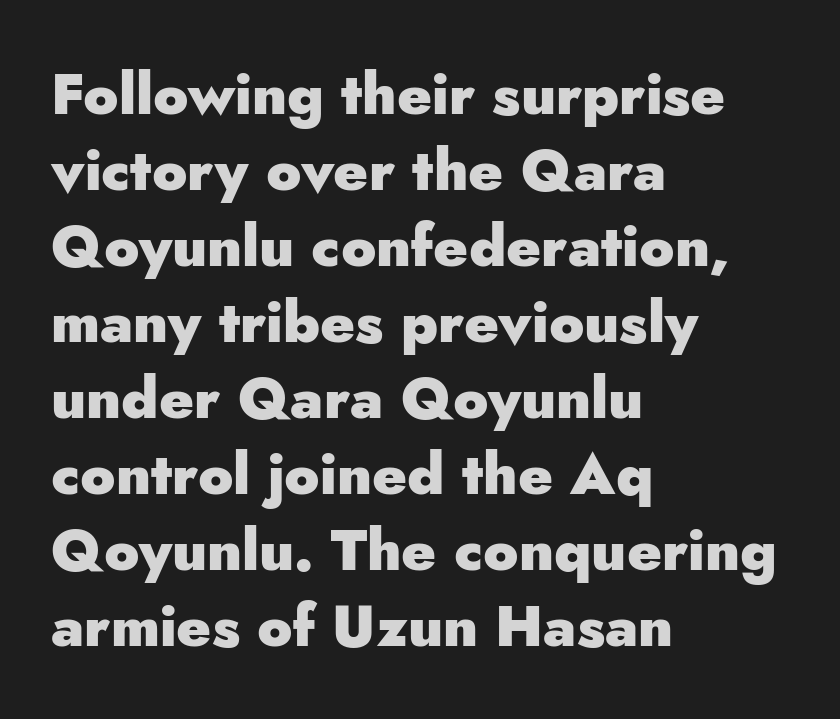
The image shows 58 px heavy sans-serif type, upright; set left-aligned, normal line spacing (1.31x), normal letter spacing, not underlined; low stroke contrast and a small x-height.
